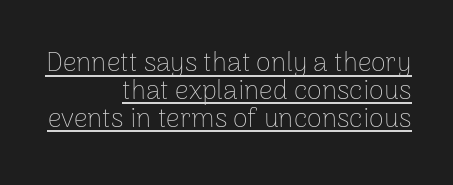
The image shows 27 px text type, upright; set right-aligned, tight line spacing (1.03x), normal letter spacing, underlined.
